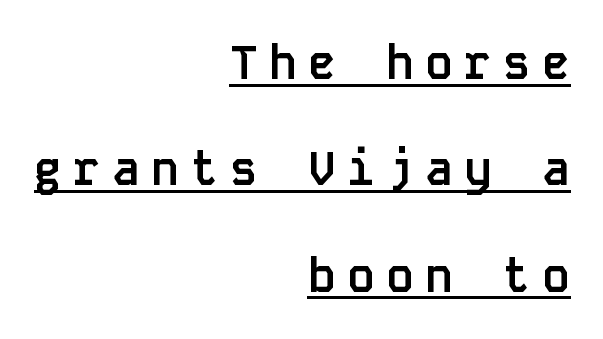
{"serif": "no", "italic": "no", "bold": "yes", "weight": "semibold", "width": "normal", "stroke_contrast": "low", "x_height": "large", "monospaced": "yes", "underline": "yes", "align": "right", "line_spacing": "loose", "line_spacing_ratio": 2.31, "letter_spacing": "wide", "letter_spacing_em": 0.25, "glyph_px": 46}
